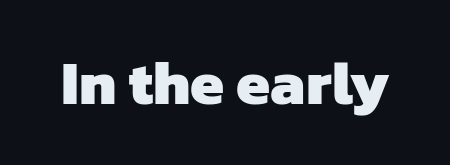
{"serif": "no", "bold": "yes", "weight": "heavy", "width": "normal", "stroke_contrast": "low", "x_height": "medium", "monospaced": "no", "underline": "no", "letter_spacing": "normal", "letter_spacing_em": 0.0, "glyph_px": 61}
